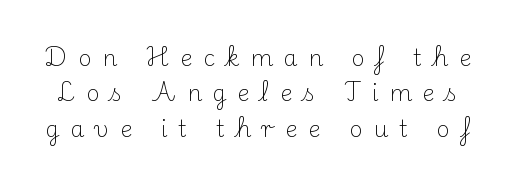
In terms of posture, this sample is upright. A light-to-regular cut is what we see here. This sample keeps an unexceptional amount of space between lines. Honestly, the letter spacing is so wide it's the main thing you notice. The passage shown is not underscored anywhere.
